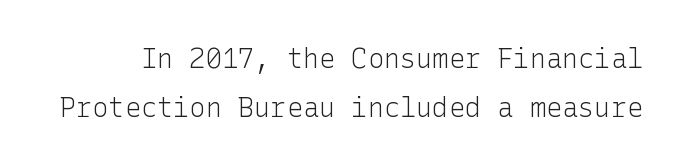
Q: Is the text bold? A: No.
Q: Is the text italic (slanted)? A: No, it is upright.
Q: Is the text underlined? A: No.
Q: Is the spacing between letters normal or unusually wide? A: Normal.
